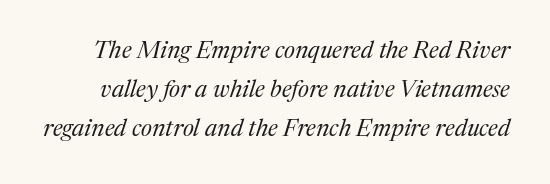
{"italic": "yes", "lean": "right", "slant_degrees": 17, "bold": "no", "underline": "no", "line_spacing": "normal", "line_spacing_ratio": 1.63, "letter_spacing": "normal", "letter_spacing_em": 0.0, "glyph_px": 24}
